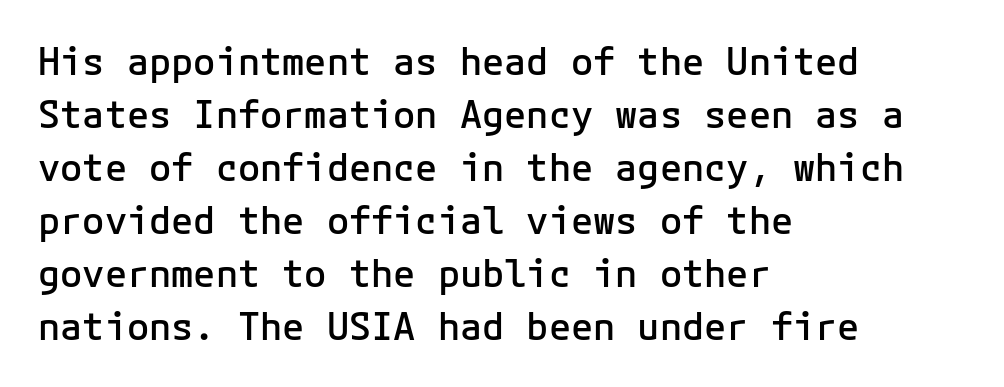
The image shows 37 px semibold sans-serif type, upright; set left-aligned, normal line spacing (1.43x), normal letter spacing, not underlined; low stroke contrast and a medium x-height.
